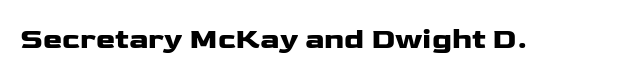
The image shows 29 px wide sans-serif type, upright; set normal letter spacing, not underlined; low stroke contrast and a medium x-height.
